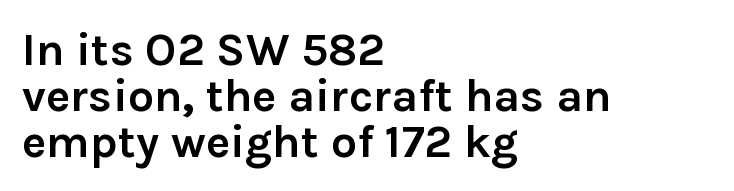
Where is the straight margin? On the left. A typesetter would call this proportional, since set widths differ per character. Does the type have serifs? No, each stem ends abruptly. Default kerning and tracking; the words read as compact shapes. The lettering holds an erect, upright posture throughout.
